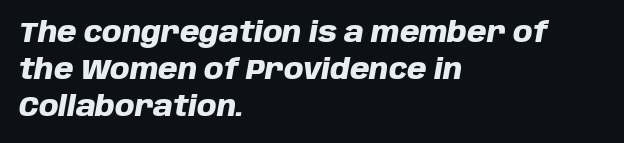
A typesetter would call this proportional, since set widths differ per character. Horizontally, the lines are justified to the leading edge only. Glyph-to-glyph distance matches everyday printed text. Does the lettering tilt? It does — this is italic. How would I describe the line gaps? Plain and ordinary.
